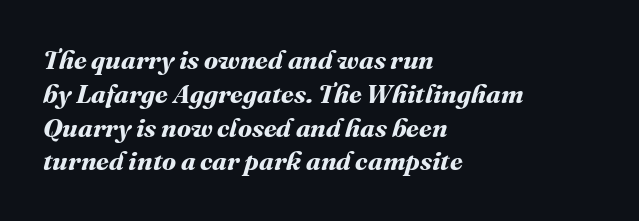
Q: Is the text bold? A: Yes.
Q: Is the text underlined? A: No.
Q: How is the paragraph aligned? A: Left-aligned.
Q: Is the spacing between letters normal or unusually wide? A: Normal.
Q: Is the spacing between lines tight, normal or loose? A: Normal.
